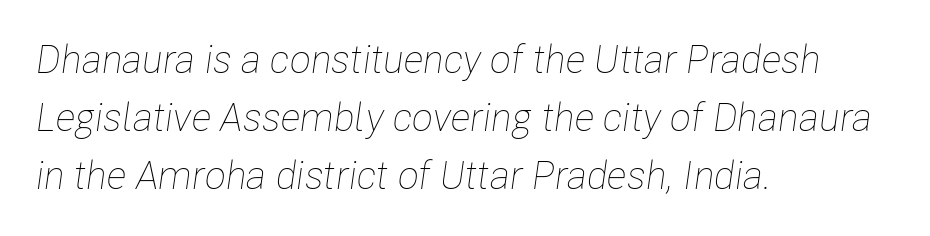
The image shows 39 px thin, condensed type, italic (leaning right); set left-aligned, normal line spacing (1.49x), normal letter spacing, not underlined; low stroke contrast and a medium x-height.
